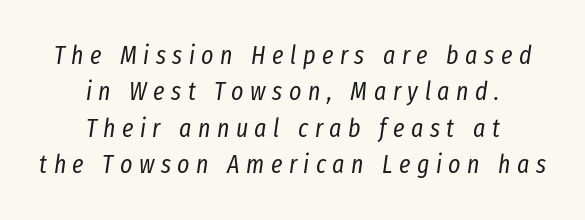
The image shows 26 px text type, italic (leaning right); set centered, normal line spacing (1.4x), unusually wide letter spacing (+0.25 em), not underlined.
